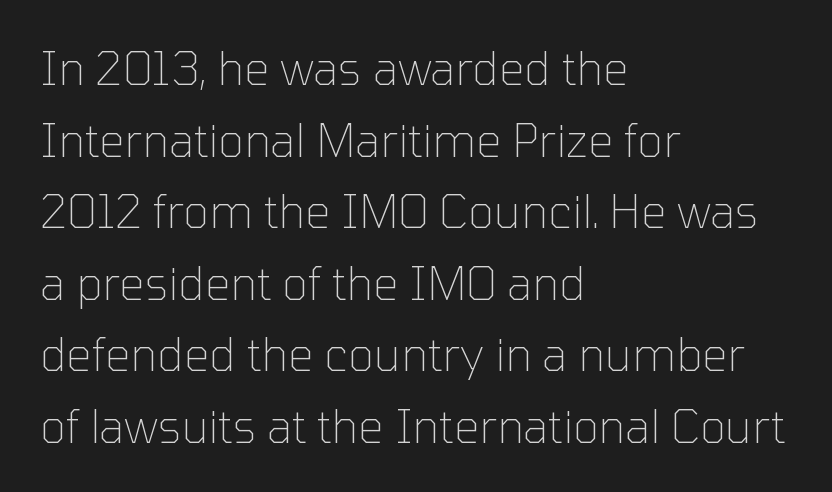
Q: Is the text bold? A: No.
Q: Is the text italic (slanted)? A: No, it is upright.
Q: Is the typeface a serif or a sans-serif typeface? A: Sans-serif.
Q: Is the text underlined? A: No.
Q: How is the paragraph aligned? A: Left-aligned.
Q: Is the spacing between letters normal or unusually wide? A: Normal.
Q: Is the spacing between lines tight, normal or loose? A: Normal.
Q: Width (condensed, normal, or wide)? A: Normal.
Q: Stroke contrast? A: Low.
Q: x-height? A: Medium.
Q: Monospaced? A: No.
